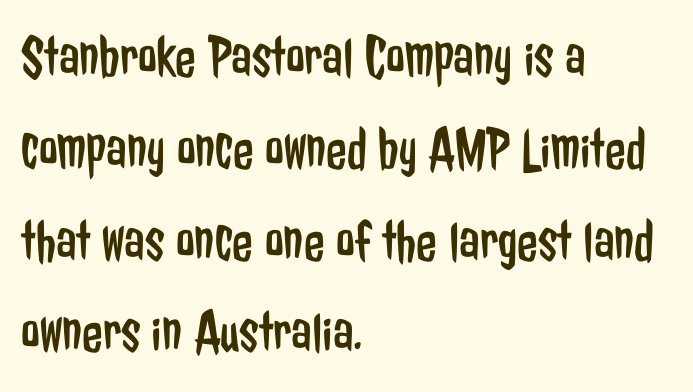
The space beneath each line is pristine and unruled. Visually the block forms a straight wall on the left and a jagged coastline on the right. The strokes carry an ordinary text weight at most. Here the designer chose a conventional face with non-uniform glyph widths. The passage shown has conventional tracking throughout. Look at the bottom of the vertical strokes: they stop flat, with no serifs.
